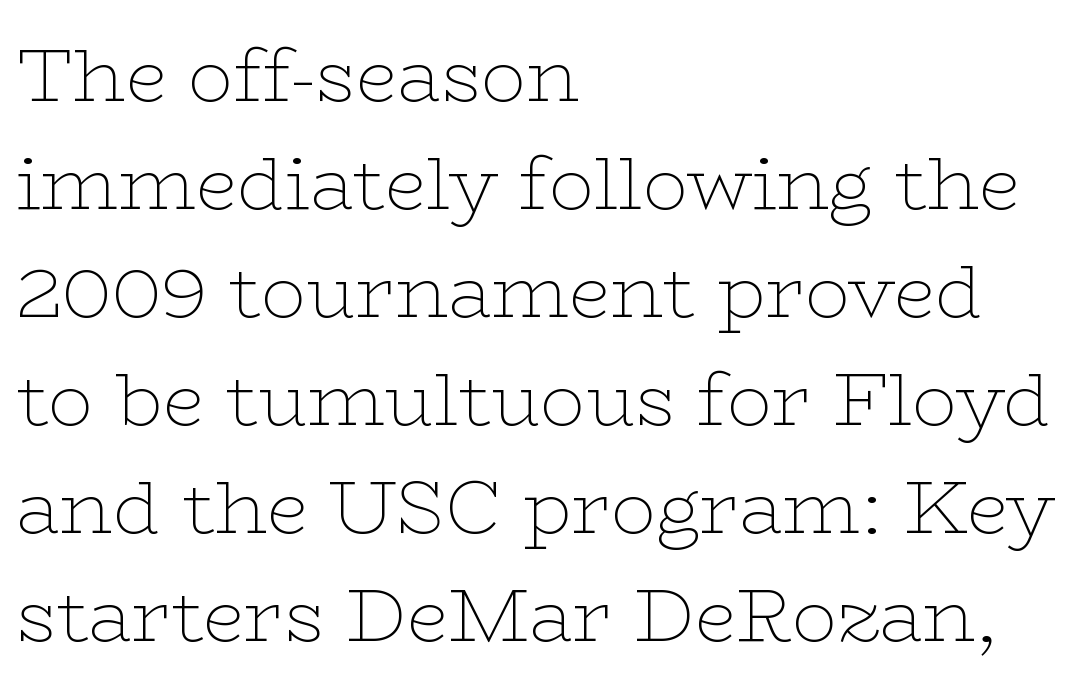
The image shows 75 px thin, wide serif type, upright; set left-aligned, normal line spacing (1.44x), normal letter spacing, not underlined; low stroke contrast and a medium x-height.
